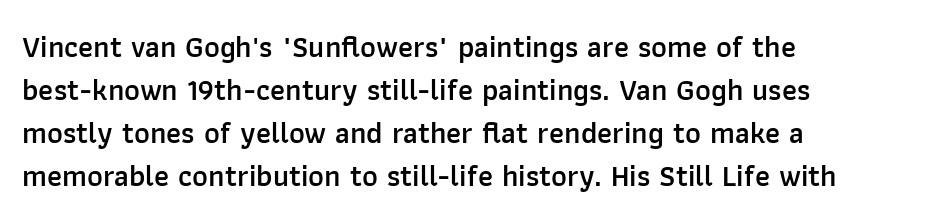
The image shows 30 px semibold sans-serif type, upright; set left-aligned, normal line spacing (1.43x), normal letter spacing, not underlined; low stroke contrast and a medium x-height.
